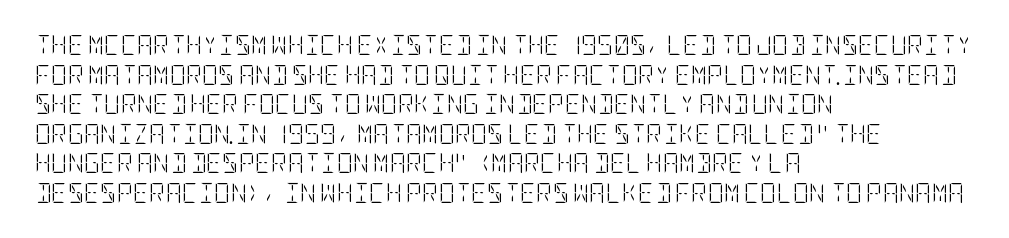
Compared with a typical body face, this is equally light or lighter still. The line texture is even and compact thanks to regular tracking. The space directly below the letters is spotless. Nope, not italic — everything's standing straight.
